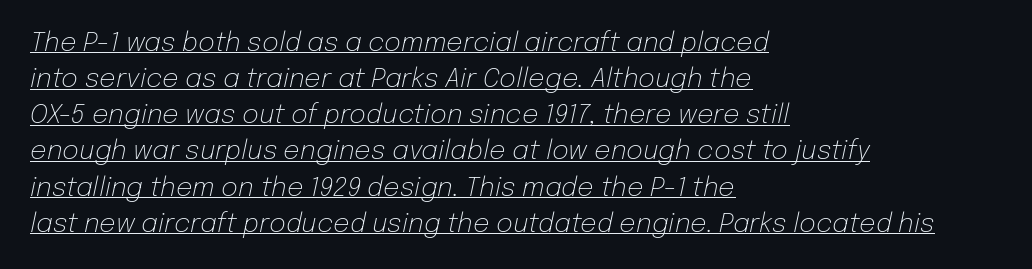
{"italic": "yes", "lean": "right", "slant_degrees": 12, "bold": "no", "underline": "yes", "align": "left", "line_spacing": "normal", "line_spacing_ratio": 1.39, "letter_spacing": "normal", "letter_spacing_em": 0.0, "glyph_px": 26}
